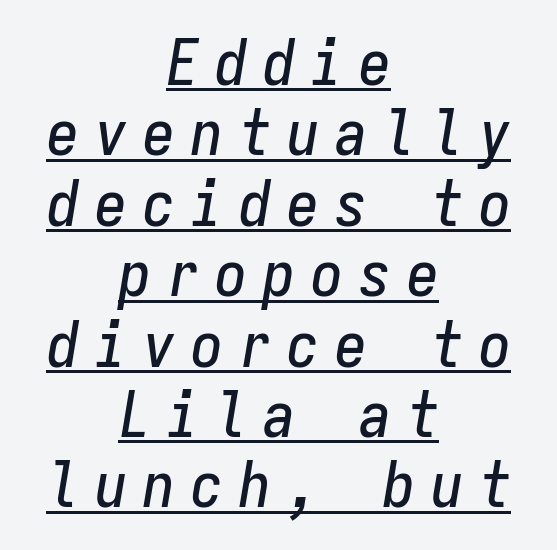
Q: Is the text italic (slanted)? A: Yes, it leans right by about 9 degrees.
Q: Is the text underlined? A: Yes.
Q: How is the paragraph aligned? A: Centered.
Q: Is the spacing between letters normal or unusually wide? A: Unusually wide.
Q: Is the spacing between lines tight, normal or loose? A: Tight.
Q: Width (condensed, normal, or wide)? A: Condensed.
Q: Stroke contrast? A: Low.
Q: x-height? A: Medium.
Q: Monospaced? A: Yes.
